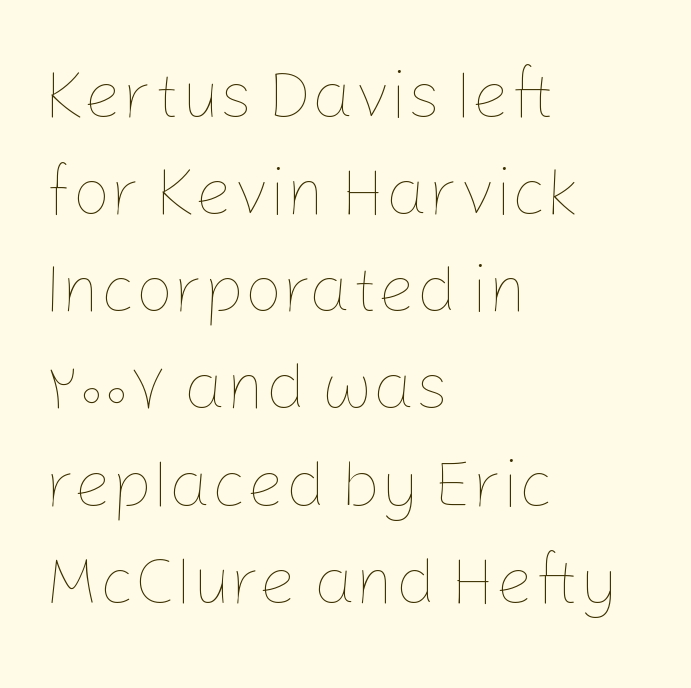
Character widths vary here, with narrow letters taking less room than wide ones. Students, observe: this is what conventionally led text looks like. Just letters on the line, the space beneath them empty. Each stroke keeps to a modest, everyday thickness or less. This sample uses an upright cut, with every glyph sitting square on the baseline. The setting favours the left margin, as ordinary paragraphs usually do.
